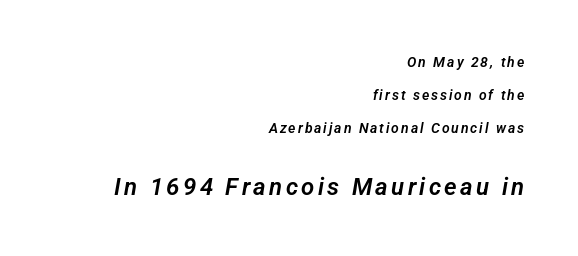
{"underline": "no", "align": "right", "line_spacing": "loose", "line_spacing_ratio": 2.36, "larger_block": "second", "size_ratio": 1.71, "glyph_px": 24}
